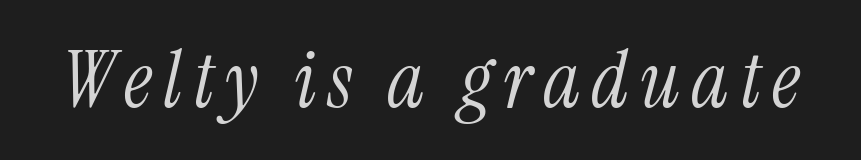
{"serif": "yes", "italic": "yes", "lean": "right", "slant_degrees": 13, "bold": "no", "weight": "light", "width": "condensed", "stroke_contrast": "medium", "x_height": "medium", "monospaced": "no", "underline": "no", "glyph_px": 79}
